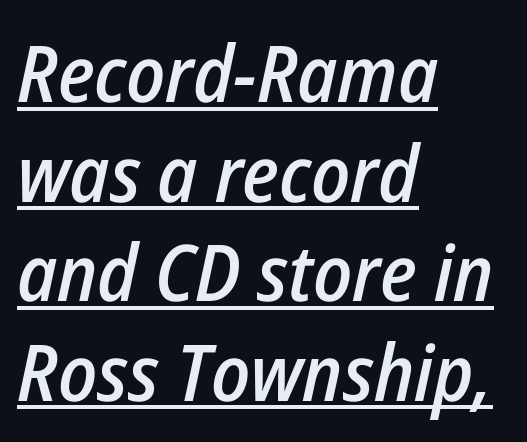
{"italic": "yes", "lean": "right", "slant_degrees": 12, "bold": "semi", "weight": "semibold", "width": "condensed", "stroke_contrast": "low", "x_height": "medium", "monospaced": "no", "underline": "yes", "align": "left", "line_spacing": "normal", "line_spacing_ratio": 1.26, "letter_spacing": "normal", "letter_spacing_em": 0.0, "glyph_px": 79}
